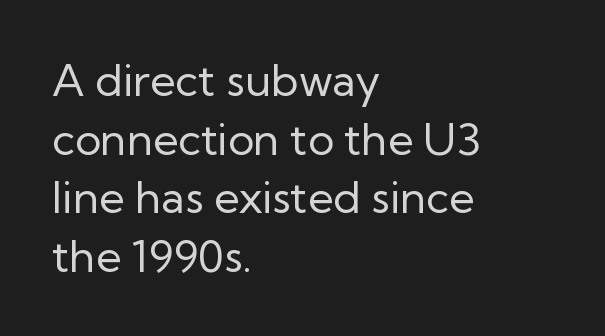
{"serif": "no", "italic": "no", "bold": "no", "weight": "regular", "width": "normal", "stroke_contrast": "low", "x_height": "medium", "monospaced": "no", "underline": "no", "align": "left", "line_spacing": "normal", "line_spacing_ratio": 1.33, "letter_spacing": "normal", "letter_spacing_em": 0.0, "glyph_px": 44}
